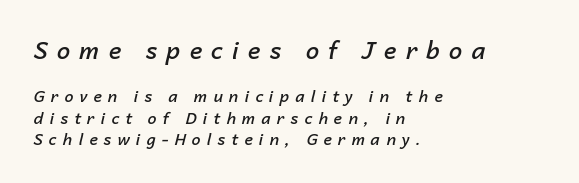
Q: Is the text bold? A: Semi-bold.
Q: Is the text italic (slanted)? A: Yes, it leans right by about 14 degrees.
Q: Is the text underlined? A: No.
Q: How is the paragraph aligned? A: Left-aligned.
Q: Is the spacing between letters normal or unusually wide? A: Unusually wide.
Q: Is the spacing between lines tight, normal or loose? A: Normal.
Q: Which block of text is set in a larger size, the first (top) or the second (bottom)? A: The first (top) one.
